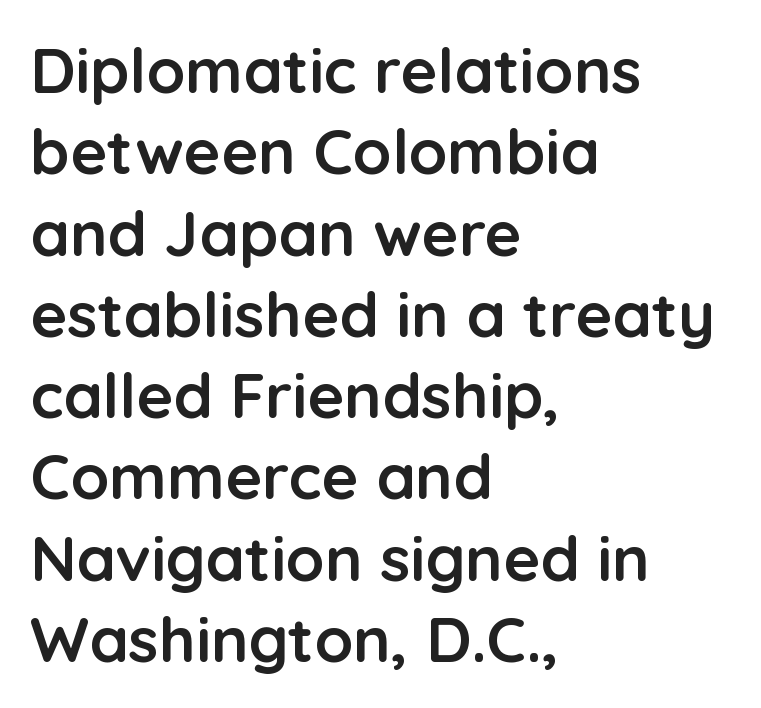
{"serif": "no", "italic": "no", "bold": "yes", "weight": "semibold", "width": "normal", "stroke_contrast": "low", "x_height": "medium", "monospaced": "no", "underline": "no", "align": "left", "line_spacing": "normal", "line_spacing_ratio": 1.29, "letter_spacing": "normal", "letter_spacing_em": 0.0, "glyph_px": 63}
